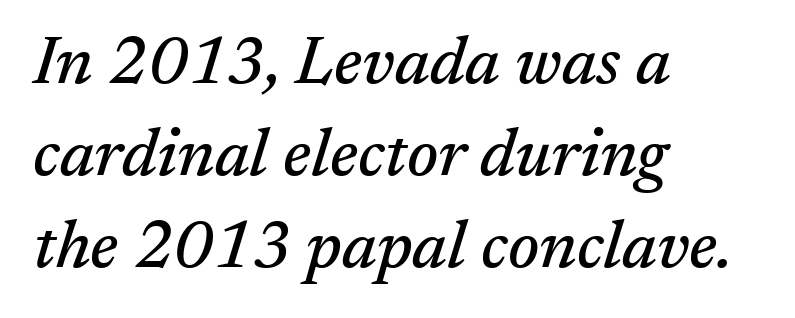
The image shows 67 px serif type, italic (leaning right); set left-aligned, normal line spacing (1.37x), normal letter spacing, not underlined; medium stroke contrast and a medium x-height.
